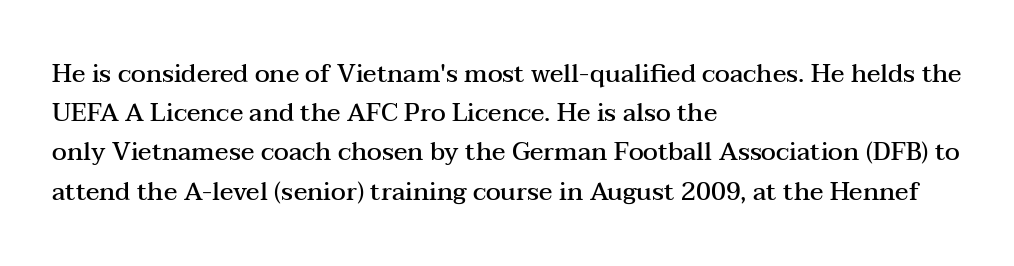
The image shows 25 px text type, upright; set left-aligned, normal line spacing (1.57x), normal letter spacing, not underlined.
